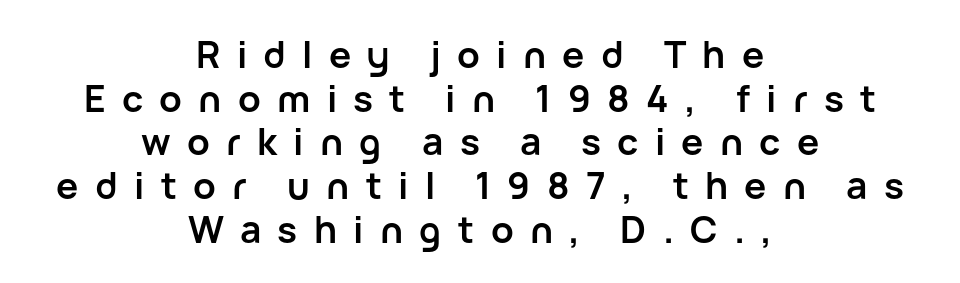
The specimen reads as upright at a glance. These lines are centered, leaving both edges ragged. Here the designer chose a conventional face with non-uniform glyph widths. As a designer I'd log this as weight 700, bold. The passage shown is not underscored anywhere. Tracking value appears strongly positive — letters spread wide.
